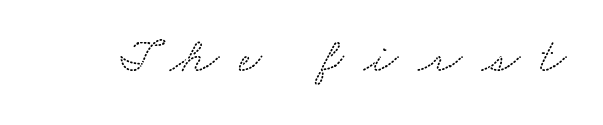
Q: Is the typeface a serif or a sans-serif typeface? A: Serif.
Q: Is the text underlined? A: No.
Q: Is the spacing between letters normal or unusually wide? A: Unusually wide.
Q: Width (condensed, normal, or wide)? A: Wide.
Q: Stroke contrast? A: Low.
Q: x-height? A: Small.
Q: Monospaced? A: No.
